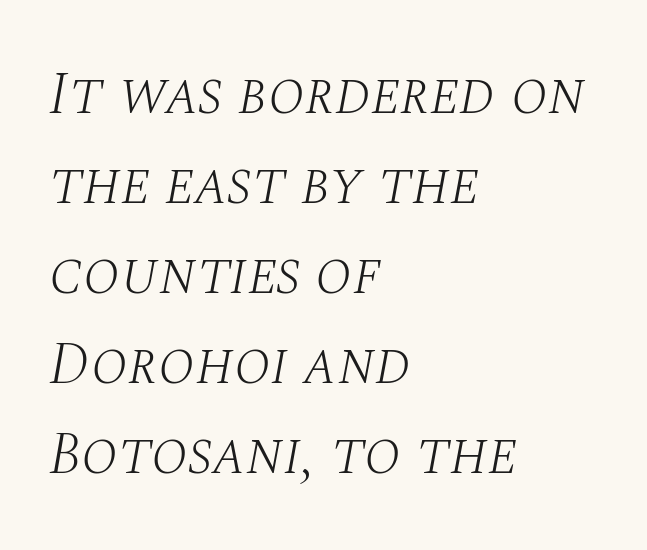
No extra ink here — the face is not bold. Underline: absent. The passage shown has conventional tracking throughout. The passage shown is typed in a proportional face where columns would drift.
